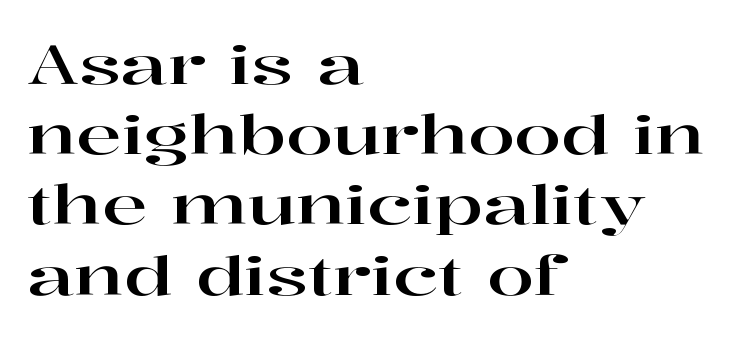
The image shows 54 px wide serif type, upright; set left-aligned, normal line spacing (1.3x), normal letter spacing, not underlined; high stroke contrast and a medium x-height.
